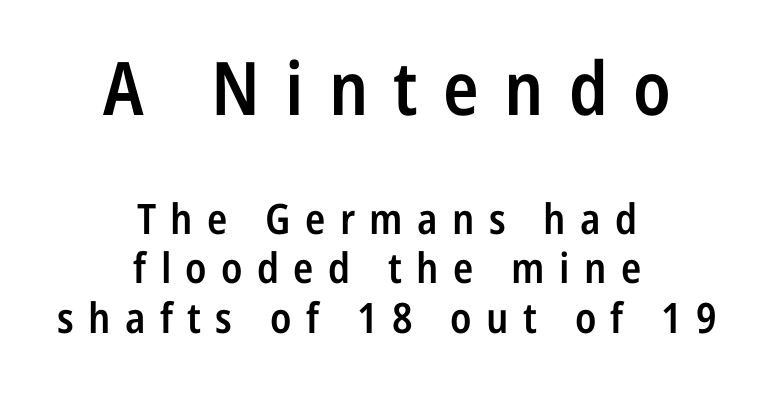
Q: Is the text bold? A: Semi-bold.
Q: Is the text italic (slanted)? A: No, it is upright.
Q: Is the typeface a serif or a sans-serif typeface? A: Sans-serif.
Q: Is the text underlined? A: No.
Q: How is the paragraph aligned? A: Centered.
Q: Is the spacing between letters normal or unusually wide? A: Unusually wide.
Q: Which block of text is set in a larger size, the first (top) or the second (bottom)? A: The first (top) one.
Q: Width (condensed, normal, or wide)? A: Condensed.
Q: Stroke contrast? A: Low.
Q: x-height? A: Medium.
Q: Monospaced? A: No.
